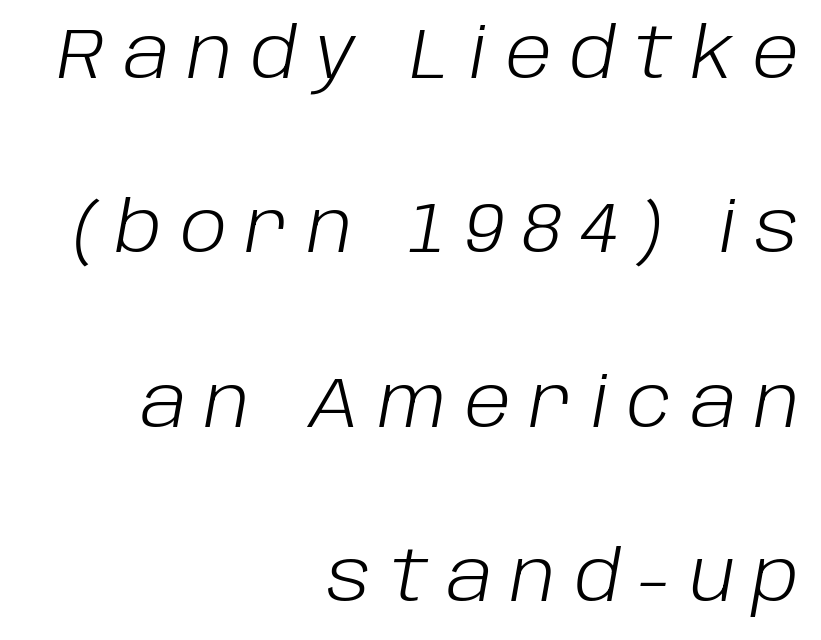
{"italic": "yes", "lean": "right", "slant_degrees": 10, "bold": "no", "weight": "light", "width": "normal", "stroke_contrast": "low", "x_height": "large", "monospaced": "no", "underline": "no", "align": "right", "line_spacing": "loose", "line_spacing_ratio": 2.49, "letter_spacing": "wide", "letter_spacing_em": 0.27, "glyph_px": 70}
